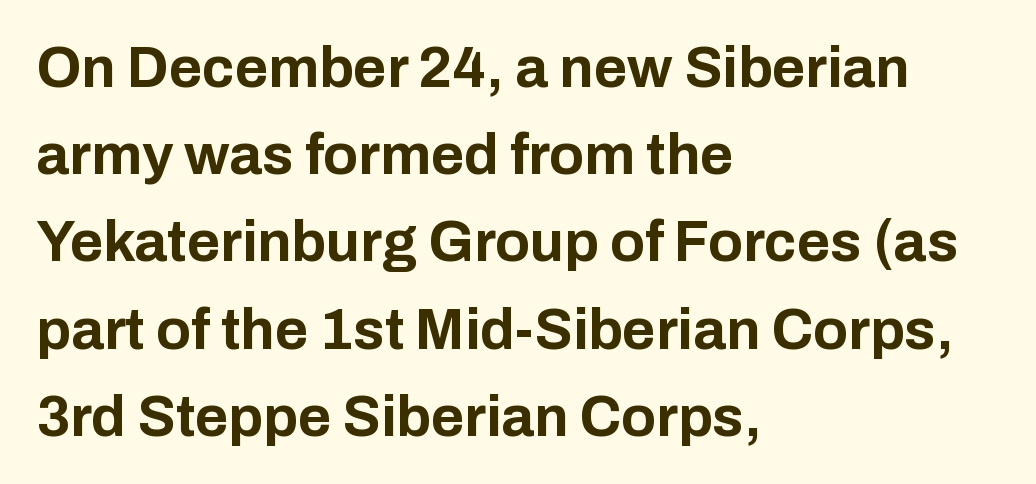
{"serif": "no", "italic": "no", "bold": "yes", "weight": "bold", "width": "normal", "stroke_contrast": "low", "x_height": "medium", "monospaced": "no", "underline": "no", "align": "left", "line_spacing": "normal", "line_spacing_ratio": 1.53, "letter_spacing": "normal", "letter_spacing_em": 0.0, "glyph_px": 57}
